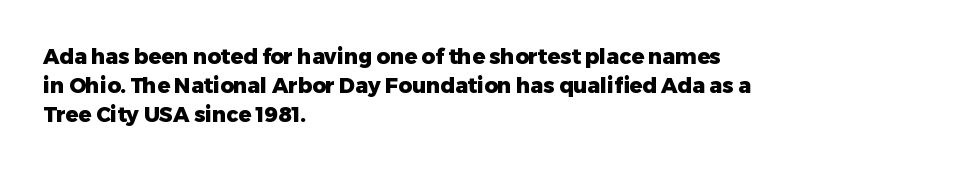
The image shows 21 px bold type, upright; set left-aligned, normal line spacing (1.39x), normal letter spacing, not underlined.
